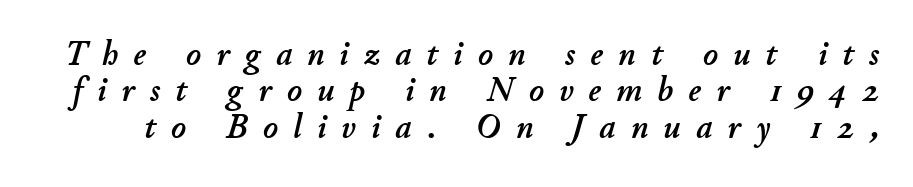
Q: Is the text italic (slanted)? A: Yes, it leans right by about 11 degrees.
Q: Is the text underlined? A: No.
Q: Is the spacing between letters normal or unusually wide? A: Unusually wide.
Q: Is the spacing between lines tight, normal or loose? A: Tight.
Q: Width (condensed, normal, or wide)? A: Normal.
Q: Stroke contrast? A: Low.
Q: x-height? A: Small.
Q: Monospaced? A: No.
